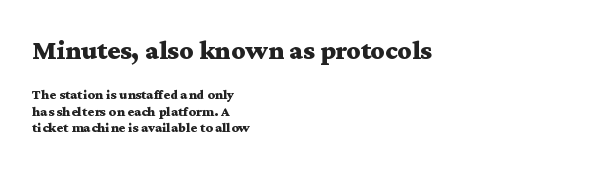
Check under the words: just untouched page. Where is the straight margin? On the left. The font is running at its bold setting. Notice how the stems are strictly vertical — no italics here. The type is set solid horizontally, with unmodified tracking. Scale decreases going downward across the two blocks.
